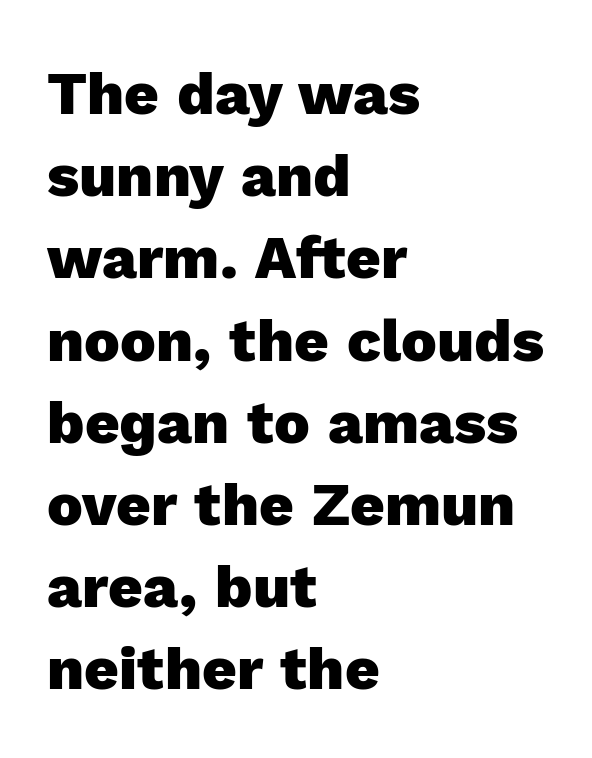
{"serif": "no", "italic": "no", "bold": "yes", "weight": "heavy", "width": "normal", "x_height": "medium", "monospaced": "no", "underline": "no", "align": "left", "line_spacing": "normal", "line_spacing_ratio": 1.37, "letter_spacing": "normal", "letter_spacing_em": 0.0, "glyph_px": 60}
